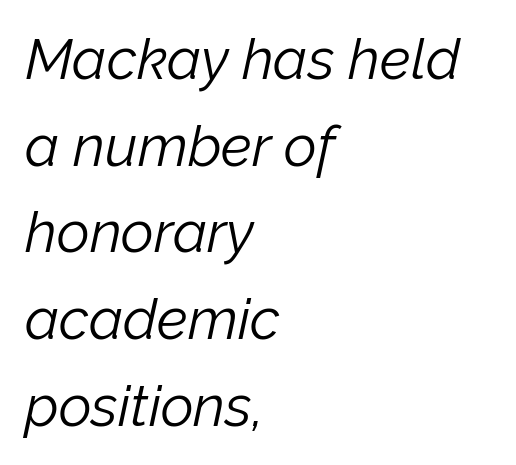
{"italic": "yes", "lean": "right", "slant_degrees": 12, "bold": "no", "weight": "light", "width": "normal", "stroke_contrast": "low", "x_height": "medium", "monospaced": "no", "underline": "no", "align": "left", "line_spacing": "normal", "line_spacing_ratio": 1.52, "letter_spacing": "normal", "letter_spacing_em": 0.0, "glyph_px": 57}
